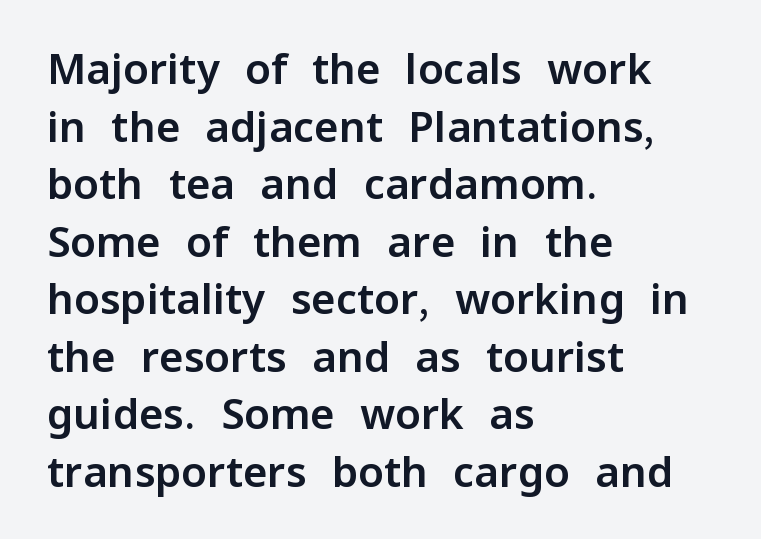
{"serif": "no", "italic": "no", "width": "normal", "stroke_contrast": "low", "x_height": "medium", "monospaced": "no", "underline": "no", "align": "left", "line_spacing": "normal", "line_spacing_ratio": 1.37, "letter_spacing": "normal", "letter_spacing_em": 0.0, "glyph_px": 42}
